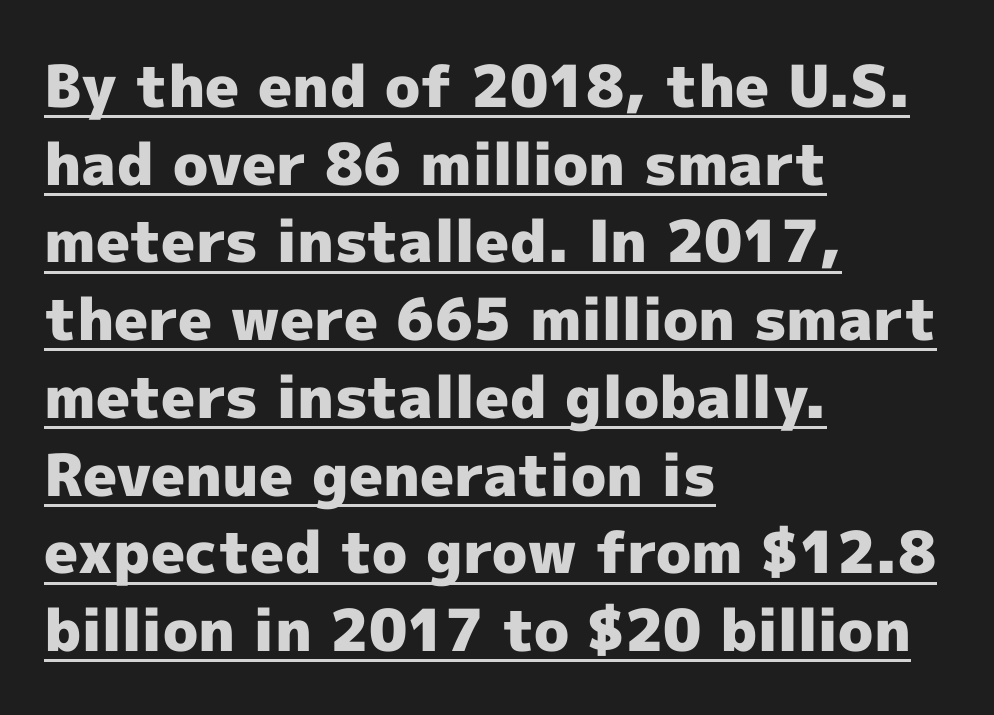
The image shows 58 px heavy sans-serif type, upright; set left-aligned, normal line spacing (1.34x), normal letter spacing, underlined; a medium x-height.
